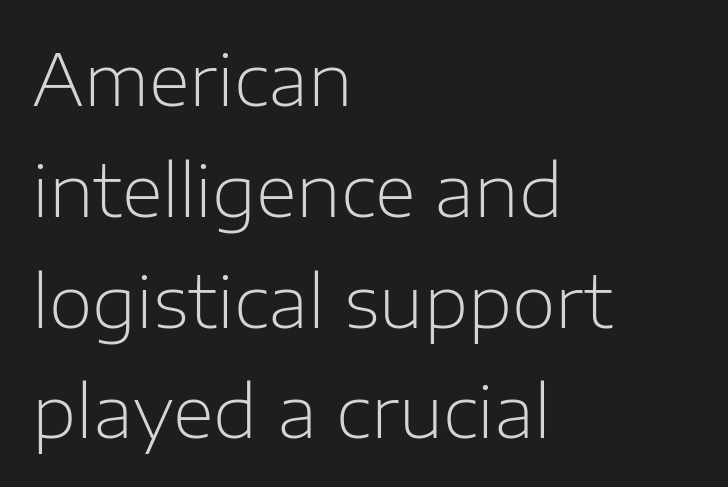
Q: Is the text bold? A: No.
Q: Is the text italic (slanted)? A: No, it is upright.
Q: Is the typeface a serif or a sans-serif typeface? A: Sans-serif.
Q: Is the text underlined? A: No.
Q: How is the paragraph aligned? A: Left-aligned.
Q: Is the spacing between letters normal or unusually wide? A: Normal.
Q: Is the spacing between lines tight, normal or loose? A: Normal.
Q: Width (condensed, normal, or wide)? A: Normal.
Q: Stroke contrast? A: Low.
Q: x-height? A: Medium.
Q: Monospaced? A: No.
